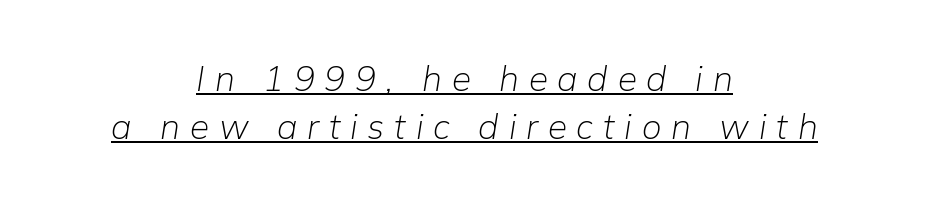
Q: Is the text bold? A: No.
Q: Is the text italic (slanted)? A: Yes, it leans right by about 9 degrees.
Q: Is the text underlined? A: Yes.
Q: How is the paragraph aligned? A: Centered.
Q: Is the spacing between letters normal or unusually wide? A: Unusually wide.
Q: Is the spacing between lines tight, normal or loose? A: Normal.
Q: Width (condensed, normal, or wide)? A: Normal.
Q: Stroke contrast? A: Low.
Q: x-height? A: Medium.
Q: Monospaced? A: No.
